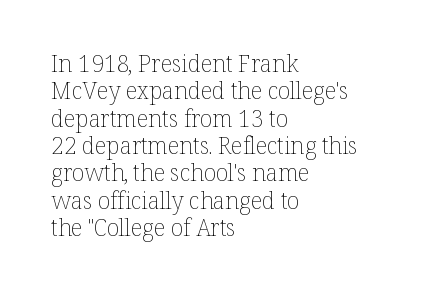
{"italic": "no", "bold": "no", "underline": "no", "align": "left", "line_spacing_ratio": 1.19, "letter_spacing": "normal", "letter_spacing_em": 0.0, "glyph_px": 23}
